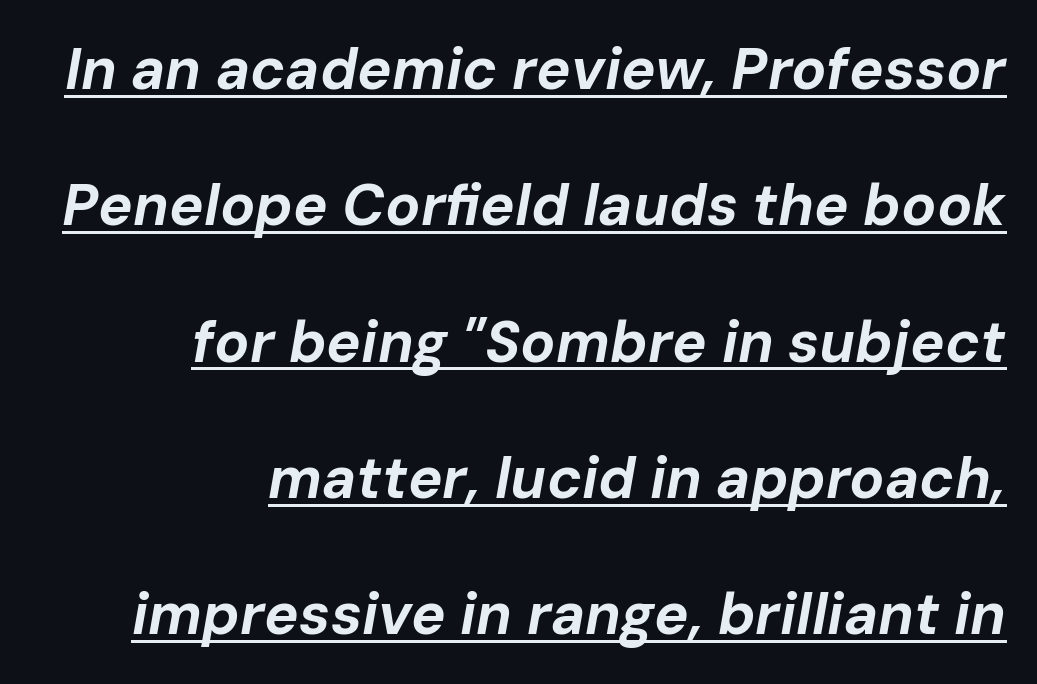
Q: Is the text bold? A: Yes.
Q: Is the text italic (slanted)? A: Yes, it leans right by about 10 degrees.
Q: Is the text underlined? A: Yes.
Q: How is the paragraph aligned? A: Right-aligned.
Q: Is the spacing between letters normal or unusually wide? A: Normal.
Q: Is the spacing between lines tight, normal or loose? A: Loose.
Q: Width (condensed, normal, or wide)? A: Normal.
Q: Stroke contrast? A: Low.
Q: x-height? A: Medium.
Q: Monospaced? A: No.
